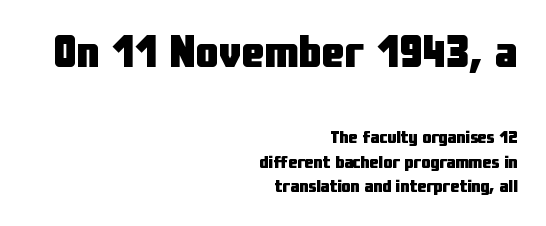
The image shows 46 px heavy, condensed sans-serif type, upright; set right-aligned, normal line spacing (1.36x), normal letter spacing, not underlined; the first (top) block is 2.56x larger; low stroke contrast and a medium x-height.
